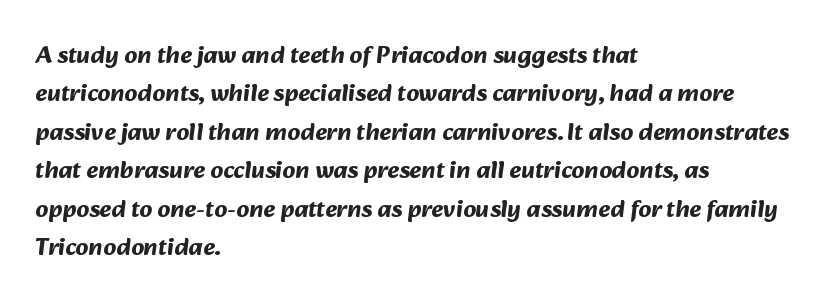
{"bold": "yes", "underline": "no", "align": "left", "line_spacing": "normal", "line_spacing_ratio": 1.54, "letter_spacing": "normal", "letter_spacing_em": 0.0, "glyph_px": 25}
